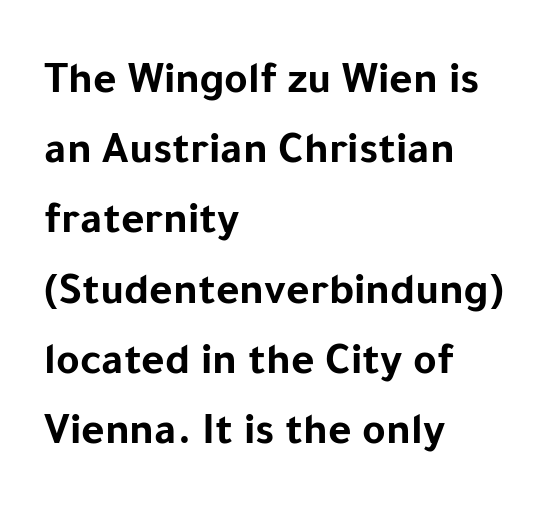
The image shows 45 px bold sans-serif type, upright; set left-aligned, normal line spacing (1.56x), normal letter spacing, not underlined; low stroke contrast and a medium x-height.
